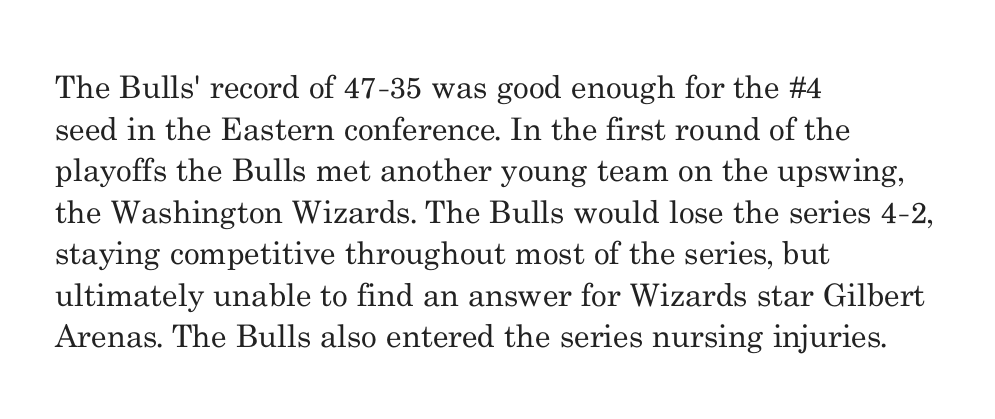
The image shows 31 px regular-weight serif type, upright; set left-aligned, normal line spacing (1.34x), normal letter spacing, not underlined; medium stroke contrast and a small x-height.
